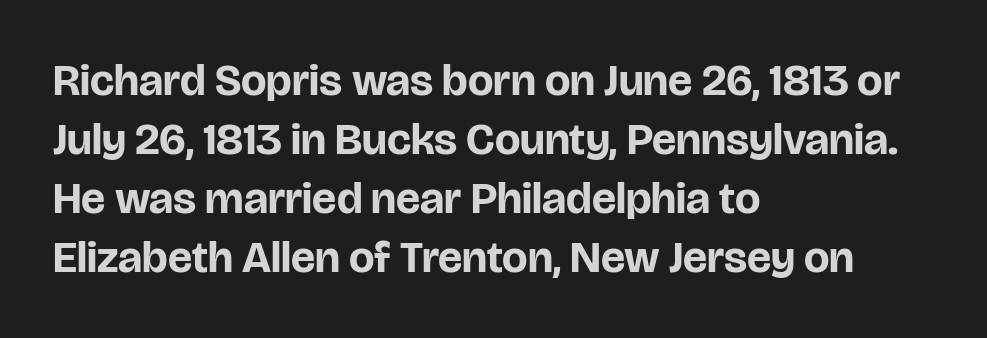
Leftover space on each line is placed entirely after the last word. Notice how the stems are strictly vertical — no italics here. The rendering shows plain stroke endings on the letterforms — a sans-serif design. How heavy is the stroke? Heavy — this is a bold. Evenly set lines give the paragraph a standard silhouette.
